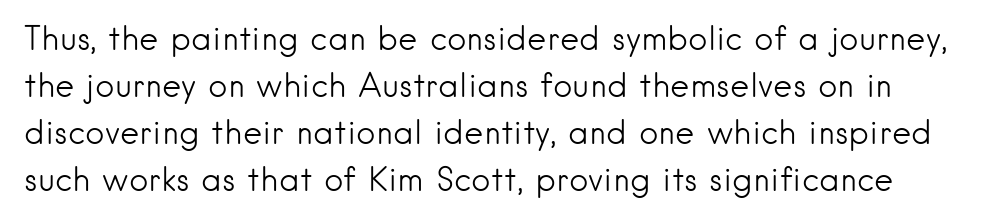
{"serif": "no", "italic": "no", "bold": "no", "weight": "light", "width": "normal", "stroke_contrast": "low", "x_height": "small", "monospaced": "no", "underline": "no", "line_spacing": "normal", "line_spacing_ratio": 1.42, "letter_spacing": "normal", "letter_spacing_em": 0.0, "glyph_px": 33}
